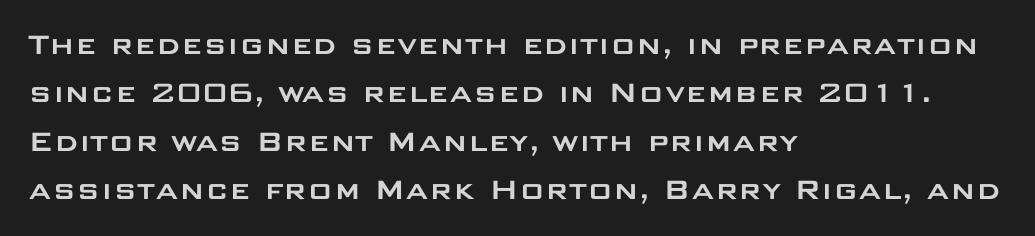
Plain, unruled lines of type. If you measured baseline to baseline, you'd find a middling distance. The letters stand straight up with perfectly vertical stems. Classification — sans serif.
